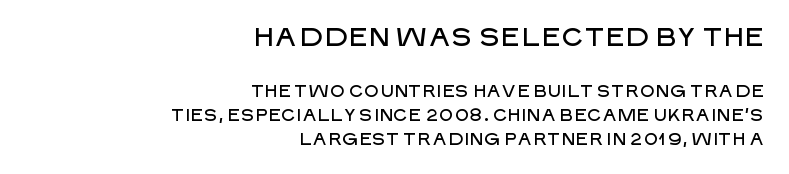
{"italic": "no", "underline": "no", "align": "right", "line_spacing": "normal", "line_spacing_ratio": 1.42, "letter_spacing": "normal", "letter_spacing_em": 0.0, "larger_block": "first", "size_ratio": 1.53, "glyph_px": 26}
